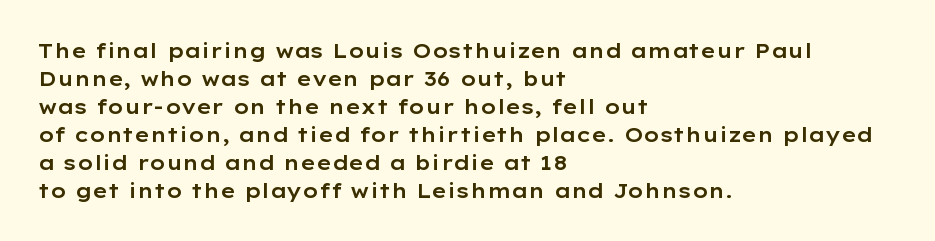
{"italic": "no", "underline": "no", "align": "left", "line_spacing": "normal", "line_spacing_ratio": 1.4, "letter_spacing": "normal", "letter_spacing_em": 0.0, "glyph_px": 20}
